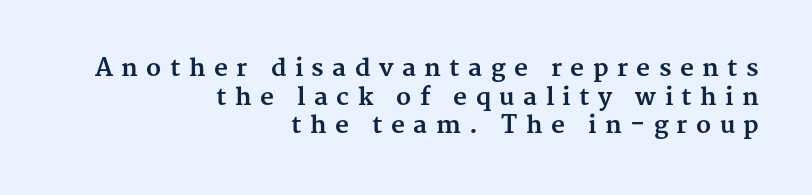
{"italic": "no", "bold": "yes", "underline": "no", "align": "right", "line_spacing_ratio": 1.19, "letter_spacing": "wide", "letter_spacing_em": 0.35, "glyph_px": 24}
